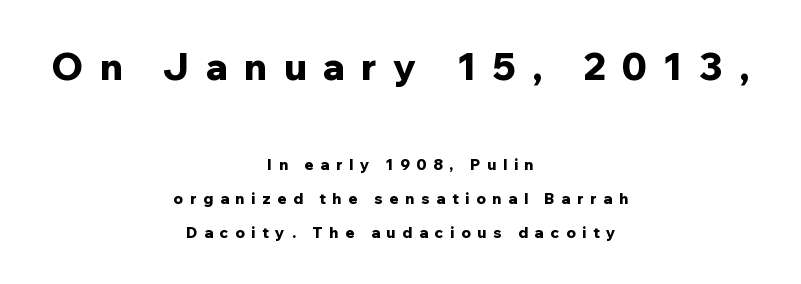
{"serif": "no", "italic": "no", "bold": "yes", "weight": "bold", "width": "normal", "stroke_contrast": "low", "x_height": "medium", "monospaced": "no", "underline": "no", "align": "center", "line_spacing": "loose", "line_spacing_ratio": 2.24, "letter_spacing": "wide", "letter_spacing_em": 0.45, "larger_block": "first", "size_ratio": 2.47, "glyph_px": 37}
